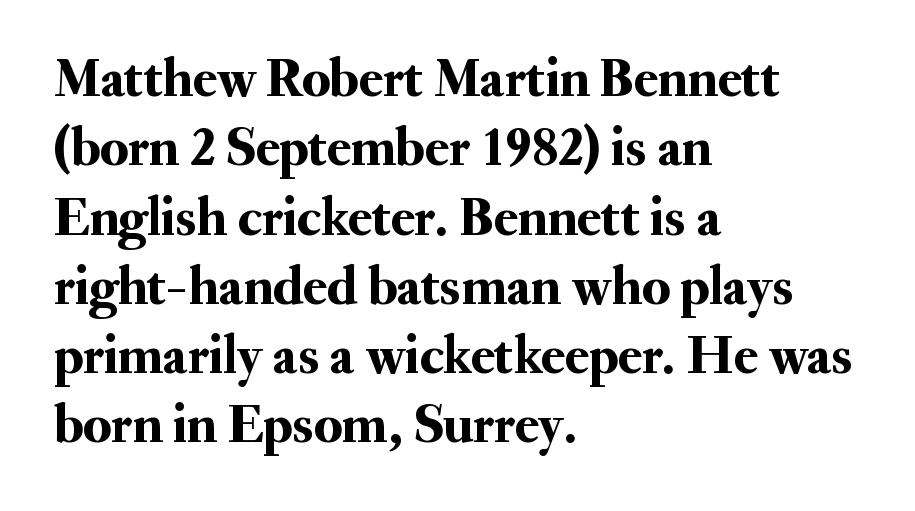
Q: Is the text italic (slanted)? A: No, it is upright.
Q: Is the typeface a serif or a sans-serif typeface? A: Serif.
Q: Is the text underlined? A: No.
Q: How is the paragraph aligned? A: Left-aligned.
Q: Is the spacing between letters normal or unusually wide? A: Normal.
Q: Is the spacing between lines tight, normal or loose? A: Normal.
Q: Width (condensed, normal, or wide)? A: Normal.
Q: Stroke contrast? A: Medium.
Q: x-height? A: Small.
Q: Monospaced? A: No.
